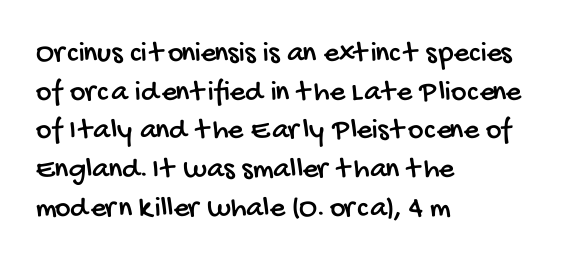
The image shows 30 px condensed sans-serif type; set left-aligned, normal line spacing (1.29x), normal letter spacing, not underlined; low stroke contrast and a large x-height.
